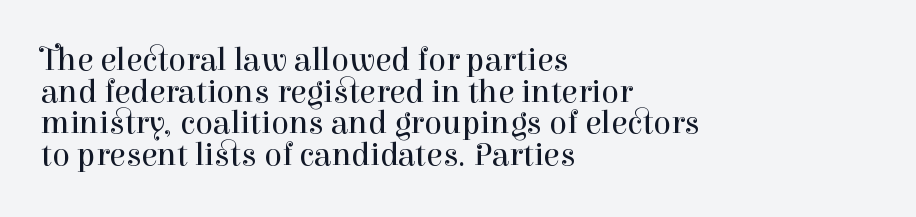
Each word holds together tightly as a unit, with standard inter-letter gaps. Ascenders rise straight up at ninety degrees. The rendering shows small feet on the letterforms — a serif design. The leading is snug, giving the passage a crowded texture.
